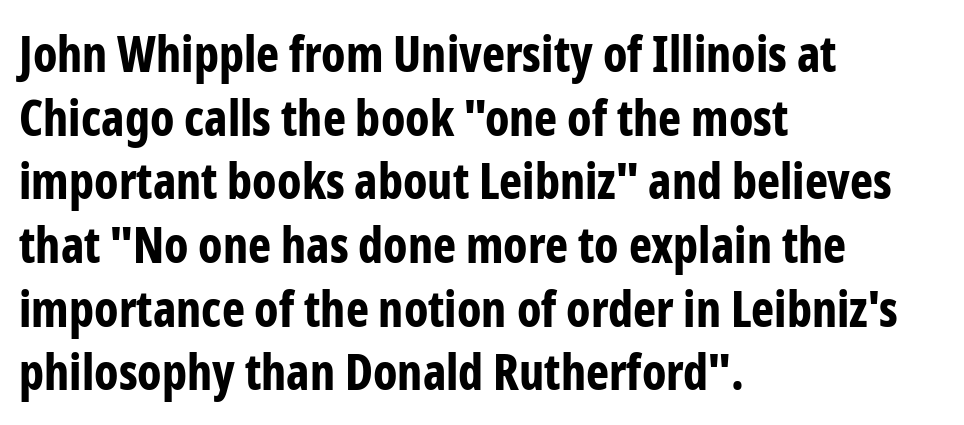
The image shows 49 px bold, condensed sans-serif type, upright; set left-aligned, normal line spacing (1.3x), normal letter spacing, not underlined; low stroke contrast and a medium x-height.
